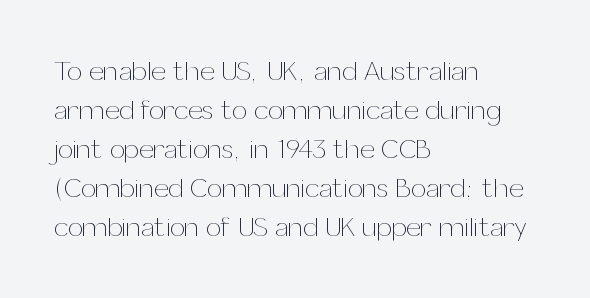
Q: Is the text bold? A: No.
Q: Is the text italic (slanted)? A: No, it is upright.
Q: Is the text underlined? A: No.
Q: How is the paragraph aligned? A: Left-aligned.
Q: Is the spacing between letters normal or unusually wide? A: Normal.
Q: Is the spacing between lines tight, normal or loose? A: Normal.
